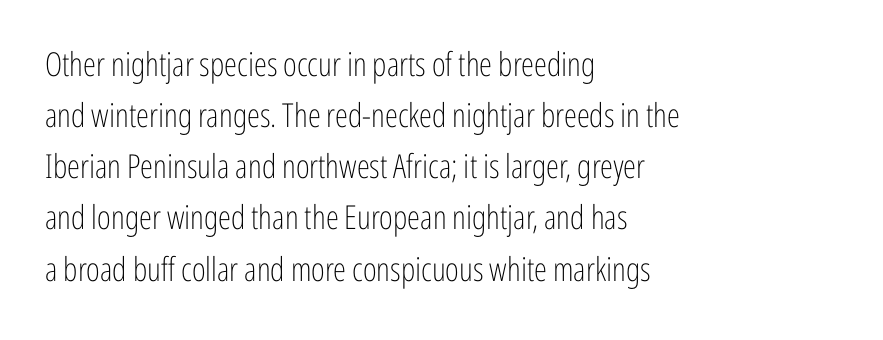
{"serif": "no", "italic": "no", "bold": "no", "weight": "light", "width": "condensed", "stroke_contrast": "low", "x_height": "medium", "monospaced": "no", "underline": "no", "align": "left", "line_spacing": "normal", "line_spacing_ratio": 1.55, "letter_spacing": "normal", "letter_spacing_em": 0.0, "glyph_px": 33}
